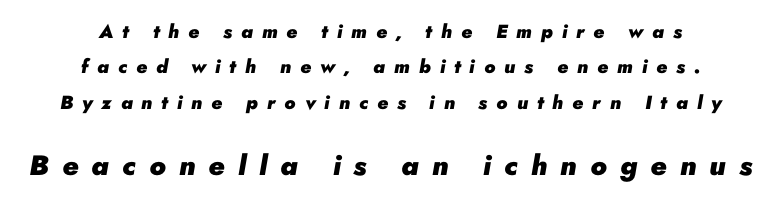
The image shows 28 px heavy type, italic (leaning right); set centered, line spacing 1.86x, unusually wide letter spacing (+0.47 em), not underlined; the second (bottom) block is 1.47x larger; low stroke contrast and a small x-height.
